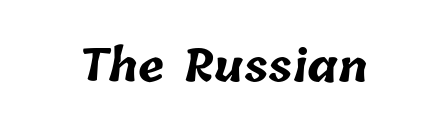
Letter spacing: default. Lines of text with bare space underneath. Proportional: the letters do not fall into vertical columns. Each glyph is drawn with heavy, bold strokes.
